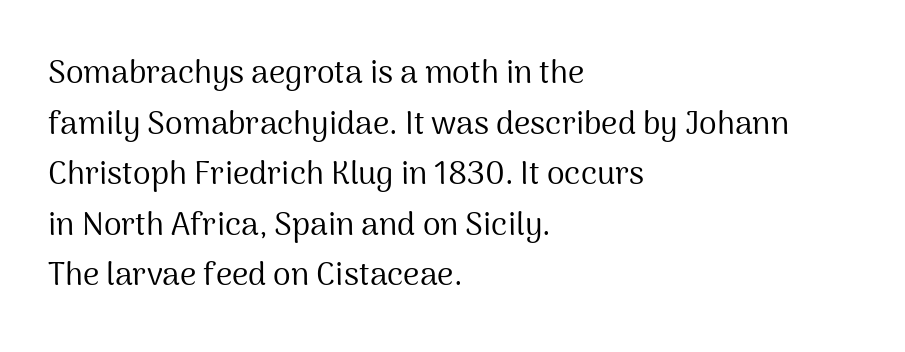
The image shows 32 px regular-weight sans-serif type, upright; set left-aligned, normal line spacing (1.58x), normal letter spacing, not underlined; medium stroke contrast and a medium x-height.
